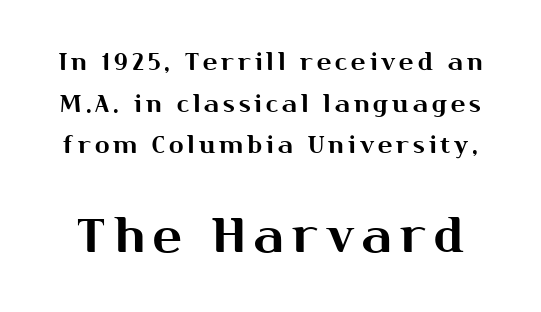
{"serif": "no", "italic": "no", "width": "normal", "stroke_contrast": "medium", "x_height": "medium", "monospaced": "no", "underline": "no", "line_spacing_ratio": 1.73, "larger_block": "second", "size_ratio": 2.0, "glyph_px": 48}
